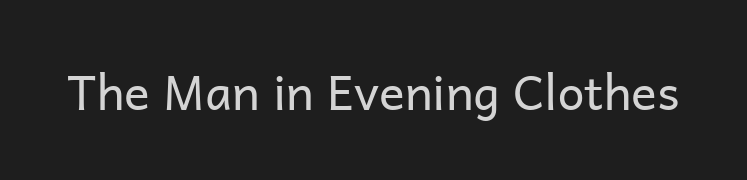
Q: Is the text bold? A: No.
Q: Is the text italic (slanted)? A: No, it is upright.
Q: Is the typeface a serif or a sans-serif typeface? A: Sans-serif.
Q: Is the text underlined? A: No.
Q: Is the spacing between letters normal or unusually wide? A: Normal.
Q: Width (condensed, normal, or wide)? A: Normal.
Q: Stroke contrast? A: Low.
Q: x-height? A: Medium.
Q: Monospaced? A: No.
